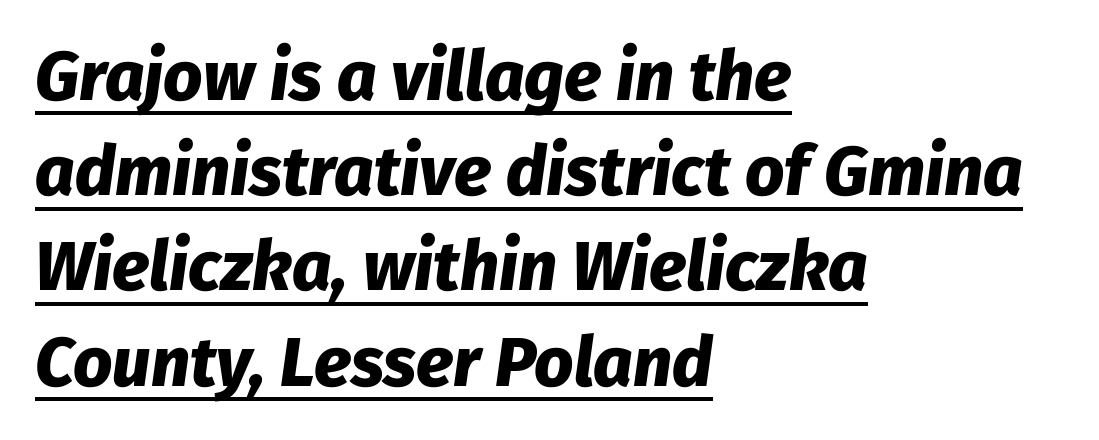
Horizontal alignment here is leftward, the default for most running prose. This sample keeps an unexceptional amount of space between lines. Designer's note — italics engaged. These lines are rendered in a variable-pitch font. Characters follow at the spacing the type designer built in. Each glyph is drawn with heavy, bold strokes.
